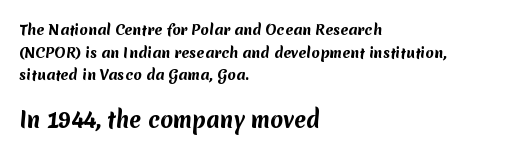
Caption: bold face, heavy strokes. The specimen omits any rule beneath the text block's lines. Horizontally, the lines are justified to the leading edge only. Nobody touched the tracking dial on this one. Size hierarchy here favors the trailing block over the leading one.
